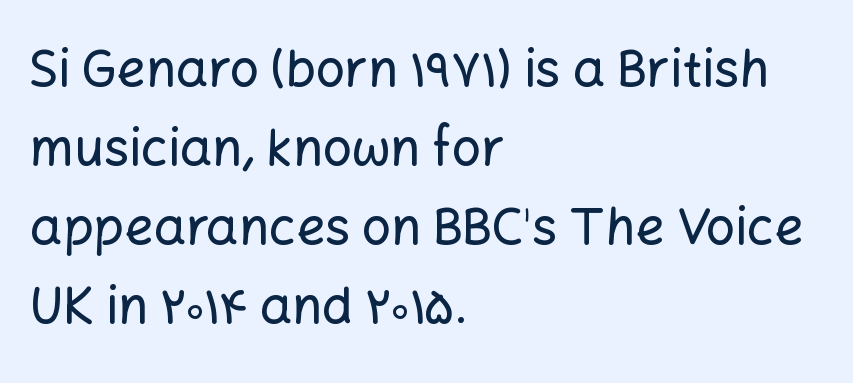
{"serif": "no", "italic": "no", "width": "normal", "stroke_contrast": "low", "x_height": "medium", "monospaced": "no", "underline": "no", "align": "left", "line_spacing": "normal", "line_spacing_ratio": 1.55, "letter_spacing": "normal", "letter_spacing_em": 0.0, "glyph_px": 51}
